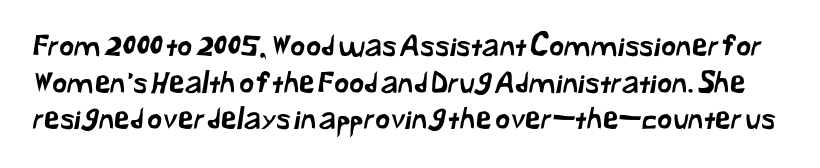
The rendering shows plain stroke endings on the letterforms — a sans-serif design. Type without underlining. The lines sit at an ordinary, default distance from one another. Is the letter spacing exaggerated? No — it looks like the ordinary default. Here the designer chose a conventional face with non-uniform glyph widths.
